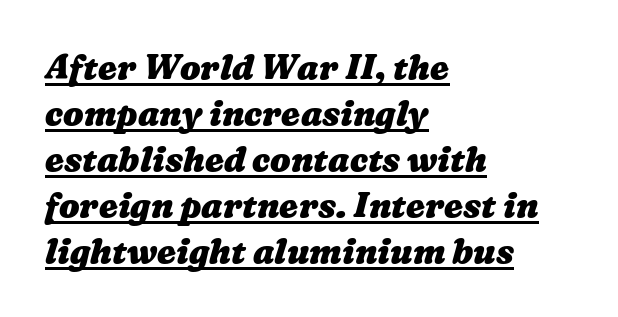
{"bold": "yes", "weight": "heavy", "width": "wide", "stroke_contrast": "medium", "x_height": "medium", "monospaced": "no", "underline": "yes", "align": "left", "line_spacing": "normal", "line_spacing_ratio": 1.35, "letter_spacing": "normal", "letter_spacing_em": 0.0, "glyph_px": 34}
